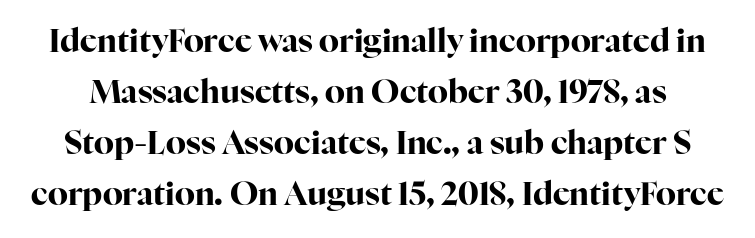
{"serif": "yes", "italic": "no", "bold": "yes", "weight": "bold", "width": "normal", "stroke_contrast": "high", "x_height": "medium", "monospaced": "no", "underline": "no", "line_spacing": "normal", "line_spacing_ratio": 1.59, "letter_spacing": "normal", "letter_spacing_em": 0.0, "glyph_px": 32}
